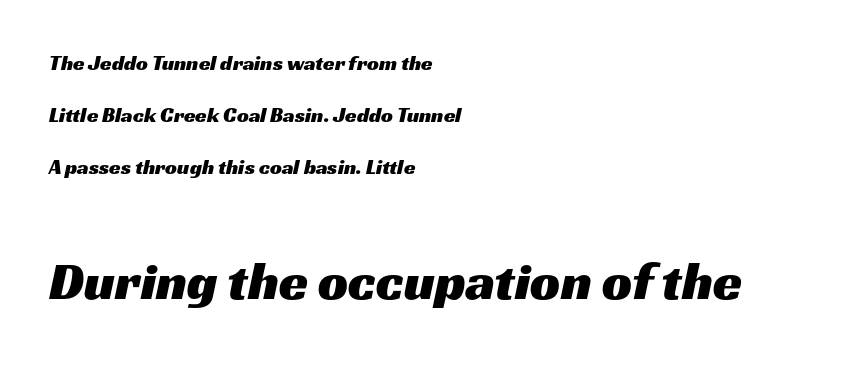
{"serif": "no", "width": "wide", "stroke_contrast": "medium", "x_height": "medium", "monospaced": "no", "underline": "no", "align": "left", "line_spacing": "loose", "line_spacing_ratio": 2.47, "letter_spacing": "normal", "letter_spacing_em": 0.0, "larger_block": "second", "size_ratio": 2.52, "glyph_px": 53}
